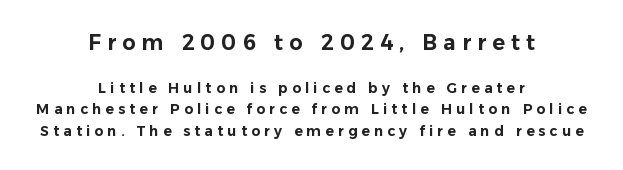
The face used here is rendered with a markedly widened letterfit. The leading is moderate, giving the passage an even texture. Descenders hang freely into open space. Italic: no, the glyphs are upright roman. The letters in the upper block stand taller than those in the block below. Line starts and ends both wander, symmetrically.
